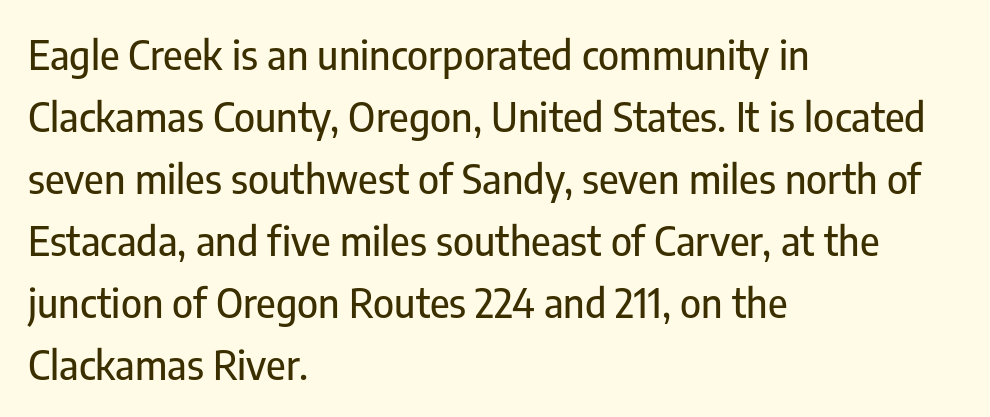
The image shows 40 px condensed sans-serif type, upright; set left-aligned, normal line spacing (1.55x), normal letter spacing, not underlined; low stroke contrast and a medium x-height.
